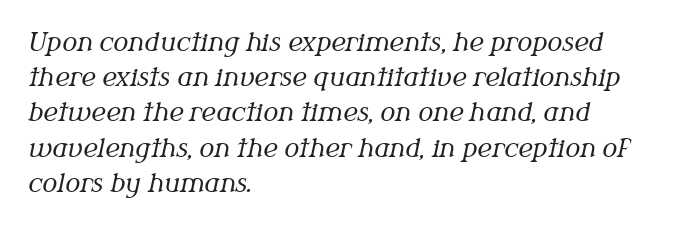
Q: Is the text bold? A: No.
Q: Is the text italic (slanted)? A: Yes, it leans right by about 12 degrees.
Q: Is the text underlined? A: No.
Q: How is the paragraph aligned? A: Left-aligned.
Q: Is the spacing between letters normal or unusually wide? A: Normal.
Q: Is the spacing between lines tight, normal or loose? A: Normal.
